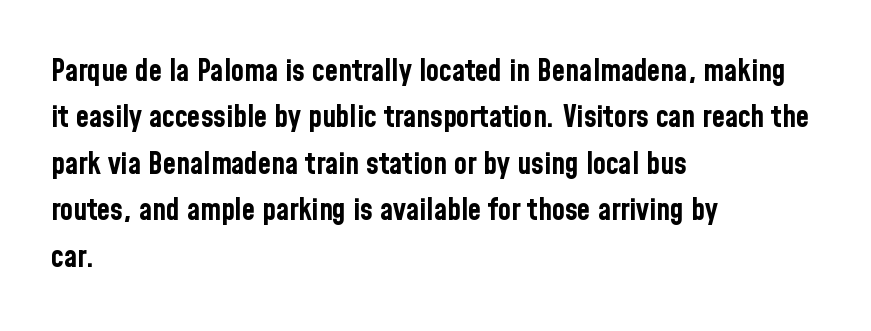
The line-height multiplier appears to be the usual default. Character widths vary here, with narrow letters taking less room than wide ones. No word sits above an underline. The gaps between neighbouring characters are ordinary and unremarkable. As a designer I'd log this as weight 700, bold.
